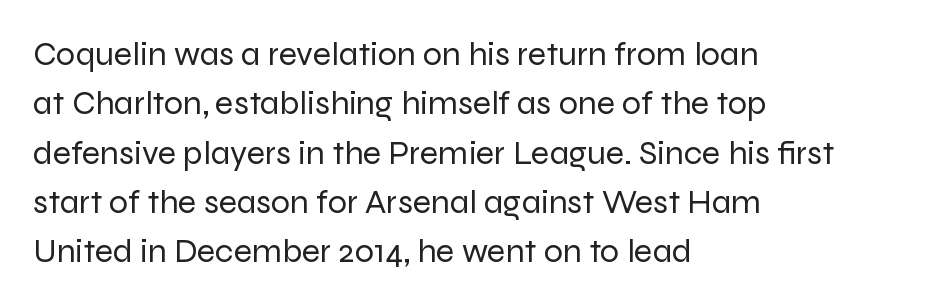
The image shows 34 px regular-weight sans-serif type, upright; set left-aligned, normal line spacing (1.45x), normal letter spacing, not underlined; low stroke contrast and a medium x-height.
